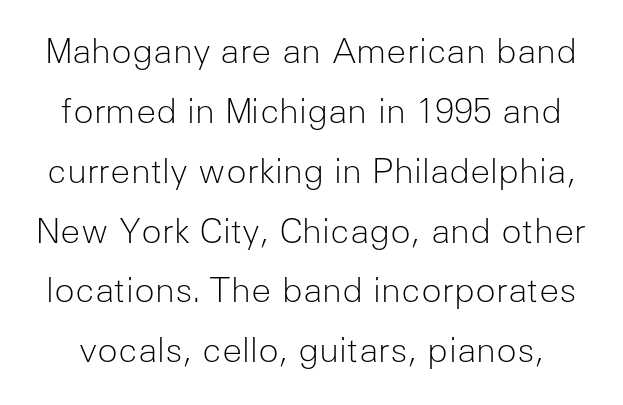
{"serif": "no", "italic": "no", "bold": "no", "weight": "light", "width": "normal", "stroke_contrast": "low", "x_height": "medium", "monospaced": "no", "underline": "no", "line_spacing_ratio": 1.76, "letter_spacing": "normal", "letter_spacing_em": 0.0, "glyph_px": 34}
